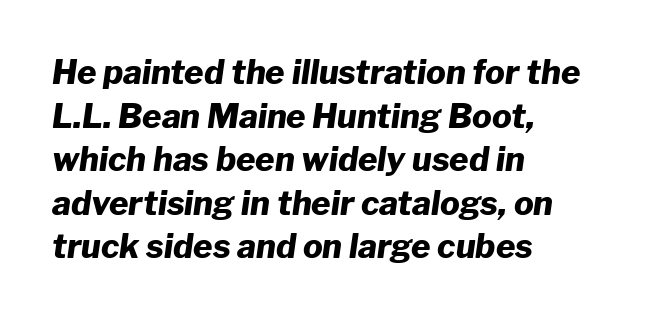
{"italic": "yes", "lean": "right", "slant_degrees": 8, "bold": "yes", "weight": "heavy", "width": "normal", "stroke_contrast": "low", "x_height": "medium", "monospaced": "no", "underline": "no", "align": "left", "line_spacing": "normal", "line_spacing_ratio": 1.32, "letter_spacing": "normal", "letter_spacing_em": 0.0, "glyph_px": 33}
